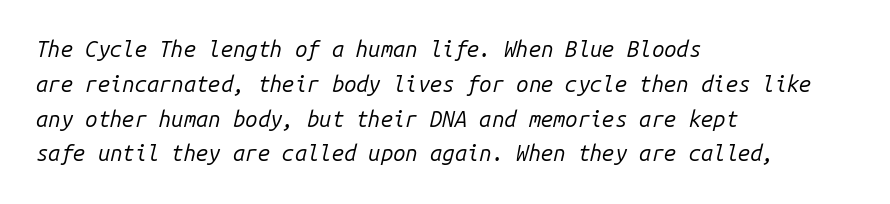
Q: Is the text bold? A: No.
Q: Is the text italic (slanted)? A: Yes, it leans right by about 14 degrees.
Q: Is the text underlined? A: No.
Q: How is the paragraph aligned? A: Left-aligned.
Q: Is the spacing between letters normal or unusually wide? A: Normal.
Q: Is the spacing between lines tight, normal or loose? A: Normal.
